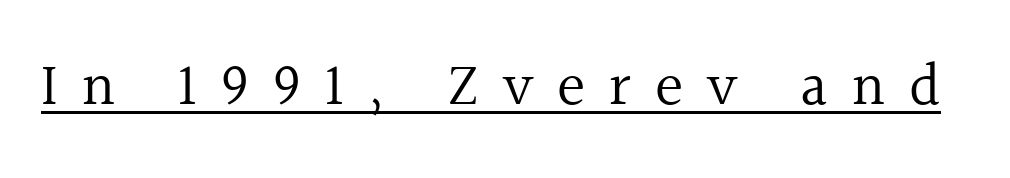
Q: Is the text bold? A: No.
Q: Is the text italic (slanted)? A: No, it is upright.
Q: Is the typeface a serif or a sans-serif typeface? A: Serif.
Q: Is the text underlined? A: Yes.
Q: Is the spacing between letters normal or unusually wide? A: Unusually wide.
Q: Width (condensed, normal, or wide)? A: Normal.
Q: x-height? A: Medium.
Q: Monospaced? A: No.
